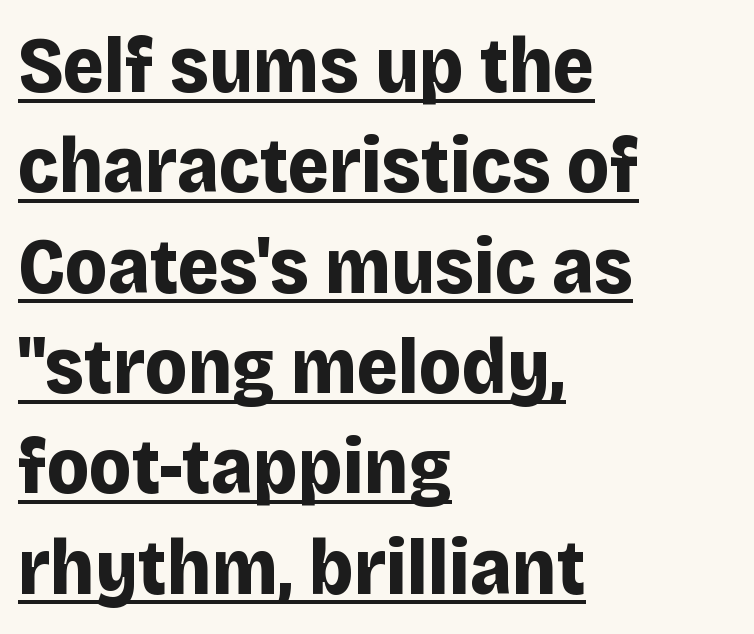
The rag falls on the right side of this text block. A normal amount of white space separates one row of letters from the next. Quick note: underline on. Is there any slant? The stems are plumb.
